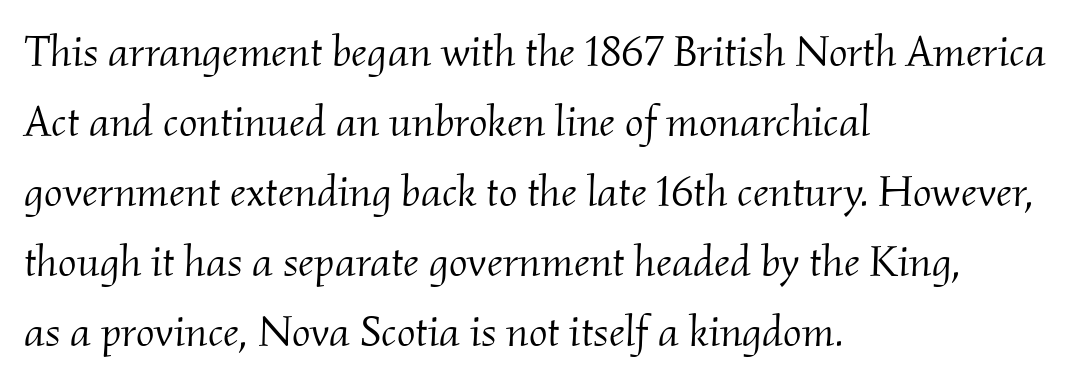
{"serif": "yes", "italic": "yes", "lean": "right", "slant_degrees": 2, "bold": "no", "weight": "light", "width": "normal", "stroke_contrast": "medium", "x_height": "small", "monospaced": "no", "underline": "no", "align": "left", "line_spacing": "normal", "line_spacing_ratio": 1.59, "letter_spacing": "normal", "letter_spacing_em": 0.0, "glyph_px": 44}
